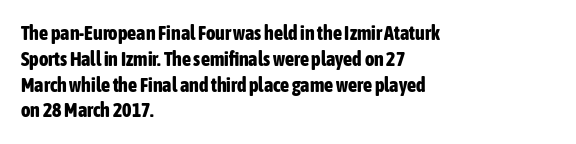
Q: Is the text bold? A: Yes.
Q: Is the text italic (slanted)? A: No, it is upright.
Q: Is the text underlined? A: No.
Q: How is the paragraph aligned? A: Left-aligned.
Q: Is the spacing between letters normal or unusually wide? A: Normal.
Q: Is the spacing between lines tight, normal or loose? A: Normal.
